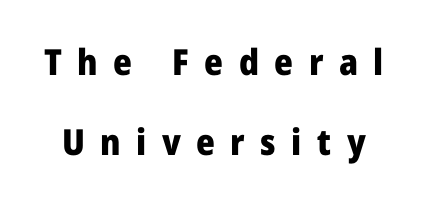
The image shows 36 px heavy sans-serif type, upright; set loose line spacing (2.21x), unusually wide letter spacing (+0.43 em), not underlined; low stroke contrast and a medium x-height.
